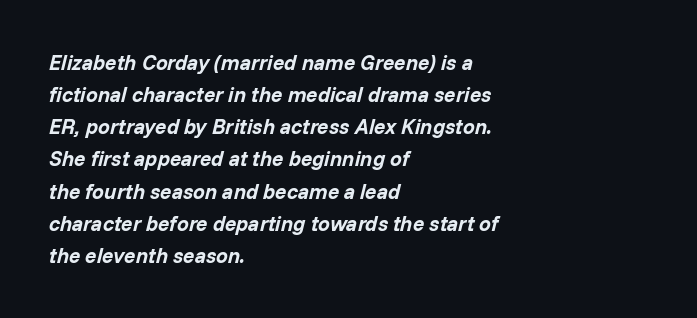
{"italic": "yes", "lean": "right", "slant_degrees": 14, "bold": "yes", "underline": "no", "align": "left", "line_spacing": "normal", "line_spacing_ratio": 1.53, "letter_spacing": "normal", "letter_spacing_em": 0.0, "glyph_px": 21}
